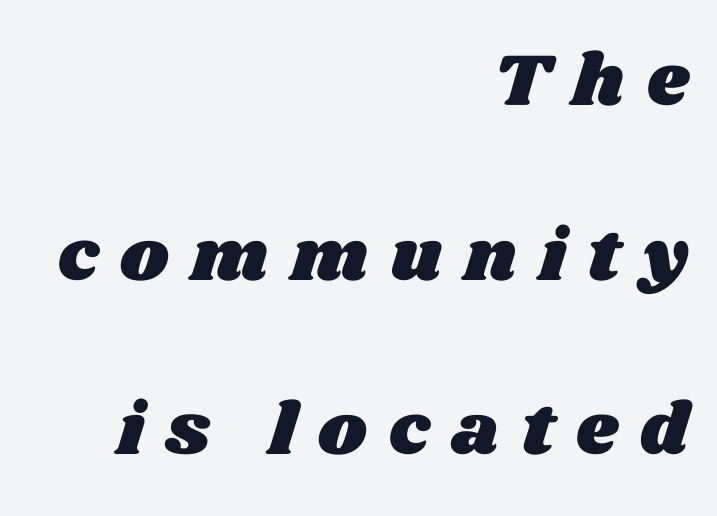
The image shows 74 px wide type; set right-aligned, loose line spacing (2.36x), unusually wide letter spacing (+0.3 em), not underlined; medium stroke contrast and a large x-height.
